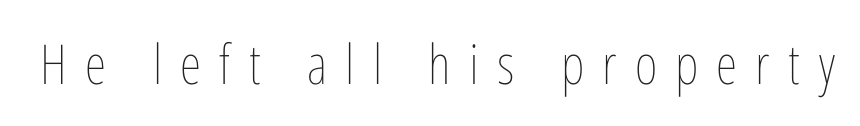
{"italic": "no", "bold": "no", "weight": "thin", "width": "condensed", "stroke_contrast": "low", "x_height": "medium", "monospaced": "no", "underline": "no", "letter_spacing": "wide", "letter_spacing_em": 0.33, "glyph_px": 55}
